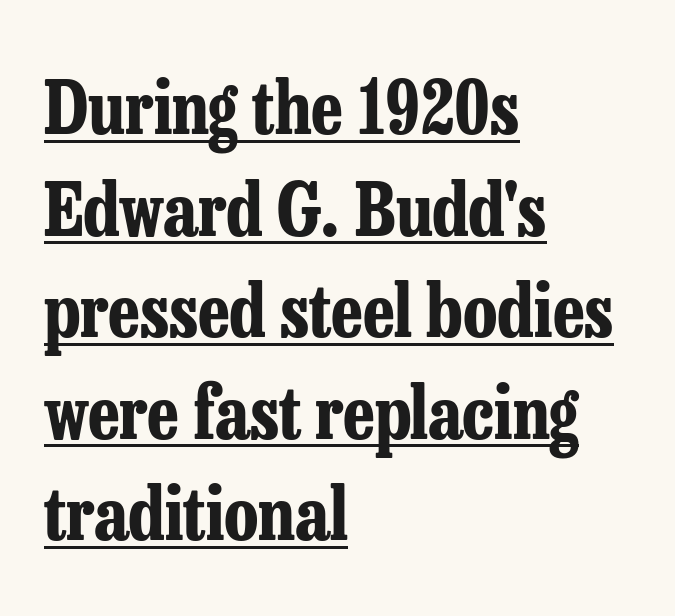
Q: Is the text bold? A: Yes.
Q: Is the text italic (slanted)? A: No, it is upright.
Q: Is the typeface a serif or a sans-serif typeface? A: Serif.
Q: Is the text underlined? A: Yes.
Q: How is the paragraph aligned? A: Left-aligned.
Q: Is the spacing between letters normal or unusually wide? A: Normal.
Q: Is the spacing between lines tight, normal or loose? A: Normal.
Q: Width (condensed, normal, or wide)? A: Condensed.
Q: Stroke contrast? A: Low.
Q: x-height? A: Medium.
Q: Monospaced? A: No.
